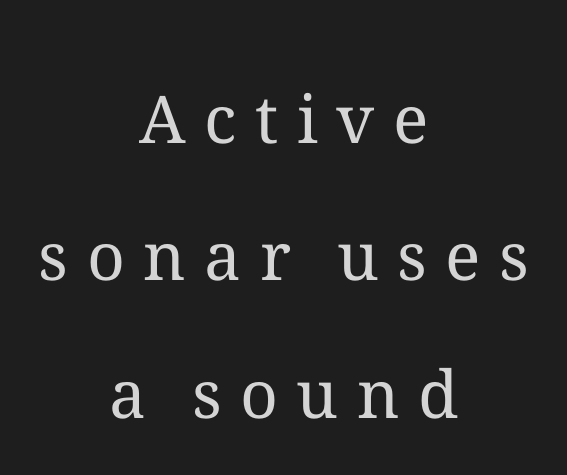
{"italic": "no", "bold": "no", "weight": "regular", "width": "normal", "stroke_contrast": "medium", "x_height": "medium", "monospaced": "no", "underline": "no", "align": "center", "line_spacing": "loose", "line_spacing_ratio": 2.08, "letter_spacing": "wide", "letter_spacing_em": 0.28, "glyph_px": 66}
